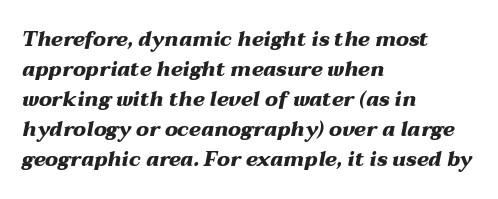
The text carries the slant typical of an italic or oblique font. What weight is shown? A full bold with thick strokes. There is no visible air inserted between adjacent glyphs. The rows are spaced the way most documents space them.
